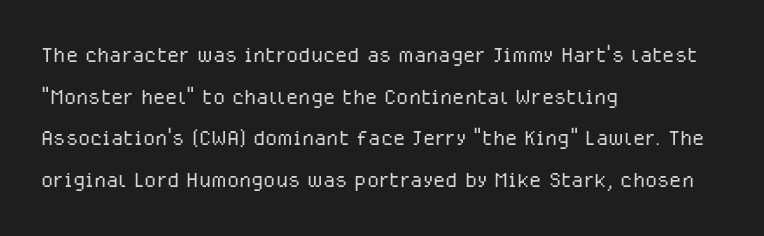
The image shows 28 px light sans-serif type, upright; set left-aligned, normal line spacing (1.49x), normal letter spacing, not underlined; low stroke contrast and a medium x-height.
